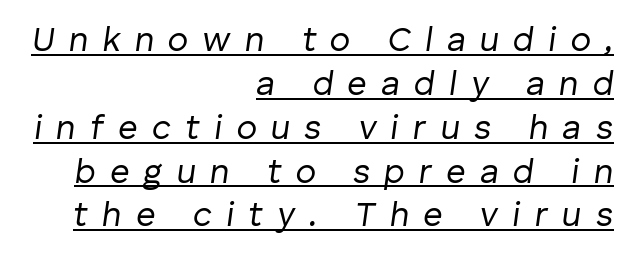
The image shows 34 px regular-weight type, italic (leaning right); set right-aligned, normal line spacing (1.29x), unusually wide letter spacing (+0.42 em), underlined; low stroke contrast and a medium x-height.
